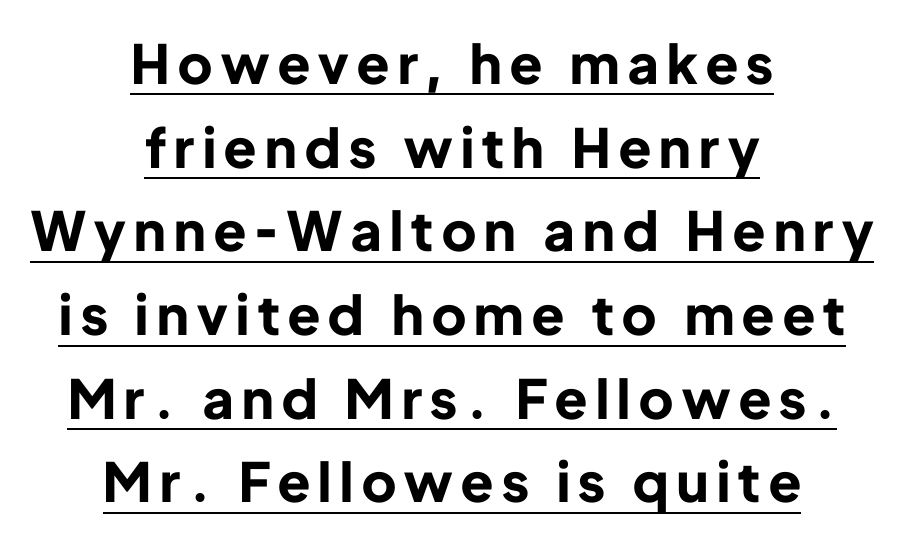
{"serif": "no", "italic": "no", "bold": "yes", "weight": "bold", "width": "normal", "stroke_contrast": "low", "x_height": "medium", "monospaced": "no", "underline": "yes", "align": "center", "line_spacing": "normal", "line_spacing_ratio": 1.55, "glyph_px": 54}
